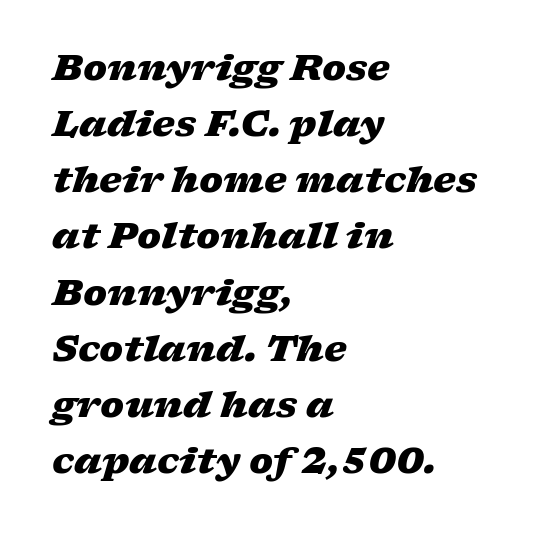
The image shows 36 px heavy, wide type, italic (leaning right); set left-aligned, normal line spacing (1.56x), normal letter spacing, not underlined; low stroke contrast and a medium x-height.
